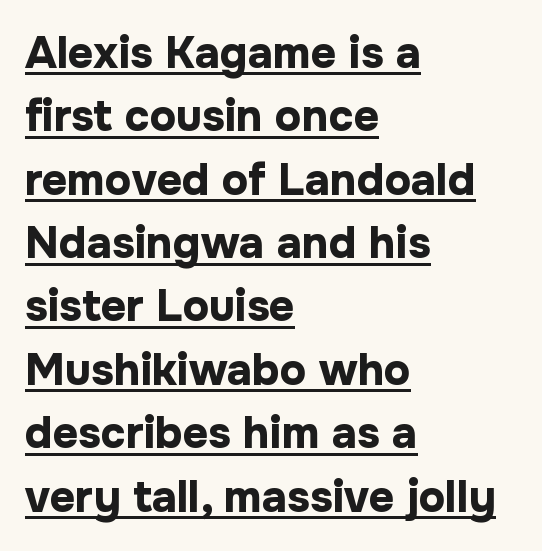
Q: Is the text bold? A: Yes.
Q: Is the text italic (slanted)? A: No, it is upright.
Q: Is the typeface a serif or a sans-serif typeface? A: Sans-serif.
Q: Is the text underlined? A: Yes.
Q: How is the paragraph aligned? A: Left-aligned.
Q: Is the spacing between letters normal or unusually wide? A: Normal.
Q: Is the spacing between lines tight, normal or loose? A: Normal.
Q: Width (condensed, normal, or wide)? A: Normal.
Q: Stroke contrast? A: Low.
Q: x-height? A: Medium.
Q: Monospaced? A: No.
